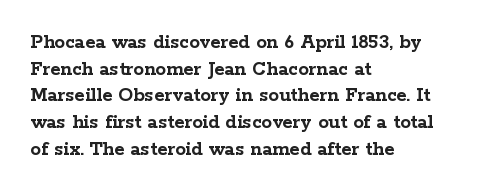
Q: Is the text bold? A: Yes.
Q: Is the text italic (slanted)? A: No, it is upright.
Q: Is the text underlined? A: No.
Q: How is the paragraph aligned? A: Left-aligned.
Q: Is the spacing between letters normal or unusually wide? A: Normal.
Q: Is the spacing between lines tight, normal or loose? A: Normal.
